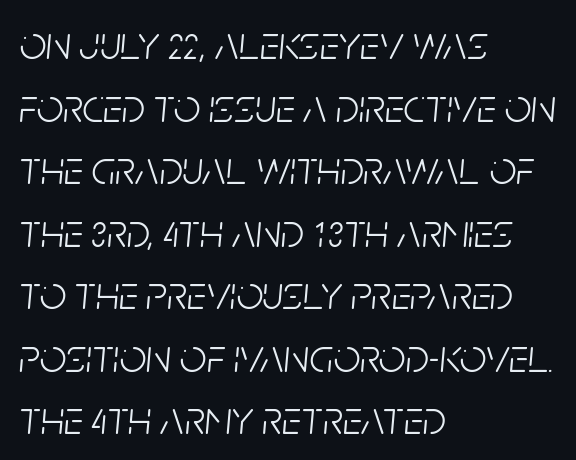
{"italic": "yes", "lean": "right", "slant_degrees": 5, "bold": "no", "weight": "light", "width": "condensed", "stroke_contrast": "low", "x_height": "large", "monospaced": "no", "underline": "no", "align": "left", "line_spacing": "normal", "line_spacing_ratio": 1.33, "letter_spacing": "normal", "letter_spacing_em": 0.0, "glyph_px": 47}
